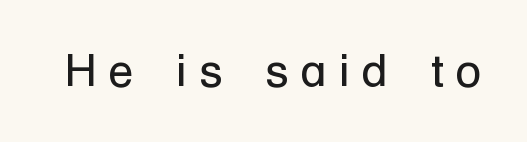
The image shows 46 px regular-weight sans-serif type, upright; set unusually wide letter spacing (+0.27 em), not underlined; low stroke contrast and a medium x-height.
